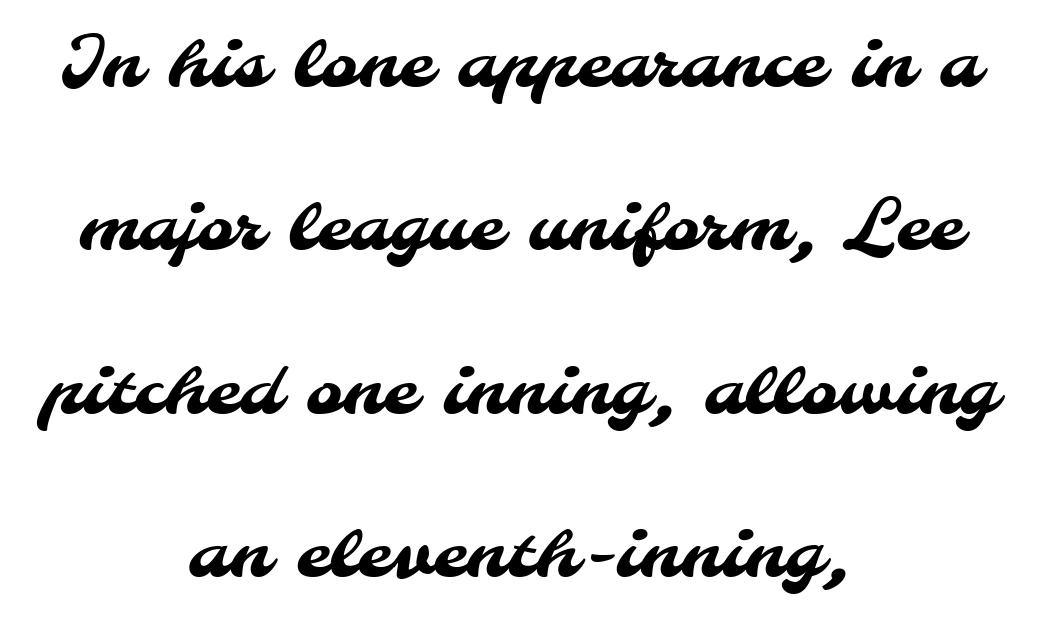
Q: Is the typeface a serif or a sans-serif typeface? A: Sans-serif.
Q: Is the text underlined? A: No.
Q: How is the paragraph aligned? A: Centered.
Q: Is the spacing between letters normal or unusually wide? A: Normal.
Q: Is the spacing between lines tight, normal or loose? A: Loose.
Q: Width (condensed, normal, or wide)? A: Normal.
Q: Stroke contrast? A: Medium.
Q: x-height? A: Small.
Q: Monospaced? A: No.
